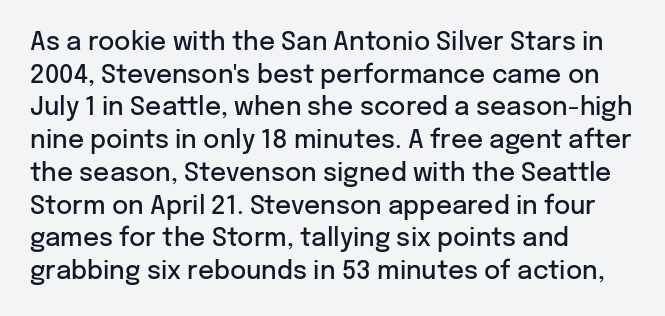
The image shows 25 px text type, upright; set left-aligned, normal line spacing (1.31x), normal letter spacing, not underlined.
